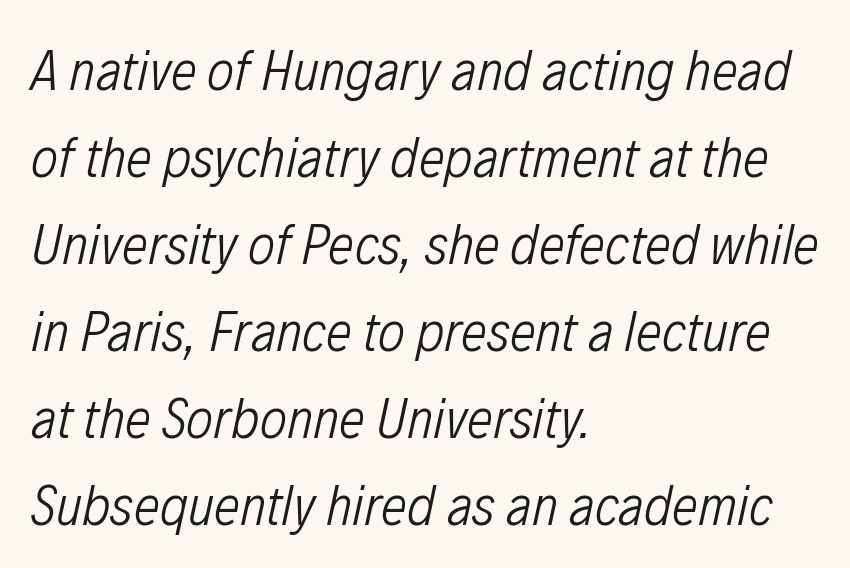
{"italic": "yes", "lean": "right", "slant_degrees": 12, "bold": "no", "weight": "light", "width": "condensed", "stroke_contrast": "low", "x_height": "medium", "monospaced": "no", "underline": "no", "align": "left", "line_spacing": "normal", "line_spacing_ratio": 1.5, "letter_spacing": "normal", "letter_spacing_em": 0.0, "glyph_px": 58}
